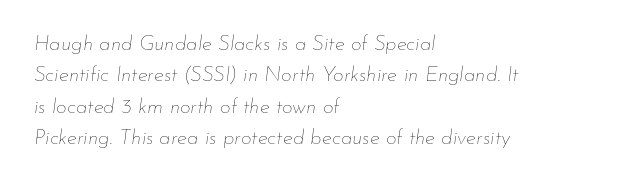
The image shows 21 px text type, italic (leaning right); set left-aligned, normal line spacing (1.49x), normal letter spacing, not underlined.
